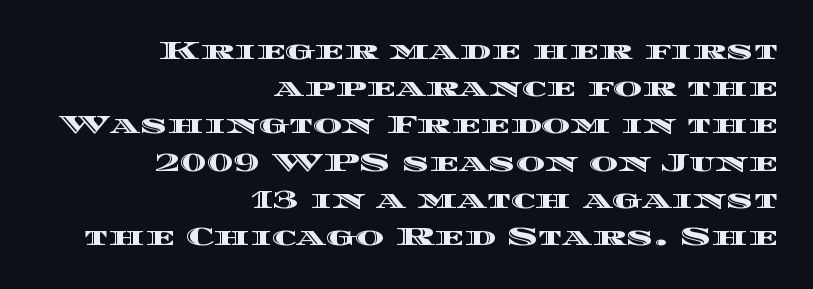
{"italic": "no", "underline": "no", "align": "right", "line_spacing": "normal", "line_spacing_ratio": 1.49, "letter_spacing": "normal", "letter_spacing_em": 0.0, "glyph_px": 25}
